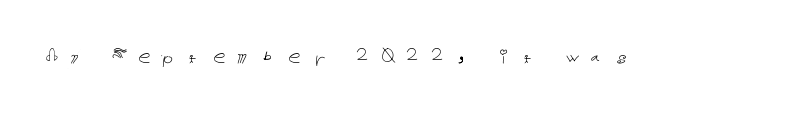
{"italic": "no", "bold": "no", "underline": "no", "letter_spacing": "wide", "letter_spacing_em": 0.44, "glyph_px": 25}
